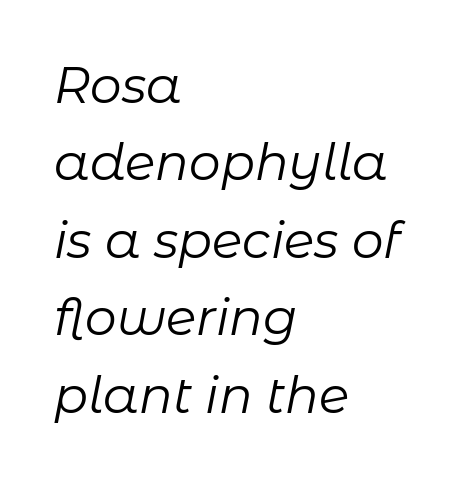
Q: Is the text bold? A: No.
Q: Is the text italic (slanted)? A: Yes, it leans right by about 11 degrees.
Q: Is the text underlined? A: No.
Q: How is the paragraph aligned? A: Left-aligned.
Q: Is the spacing between letters normal or unusually wide? A: Normal.
Q: Is the spacing between lines tight, normal or loose? A: Normal.
Q: Width (condensed, normal, or wide)? A: Normal.
Q: Stroke contrast? A: Low.
Q: x-height? A: Medium.
Q: Monospaced? A: No.
